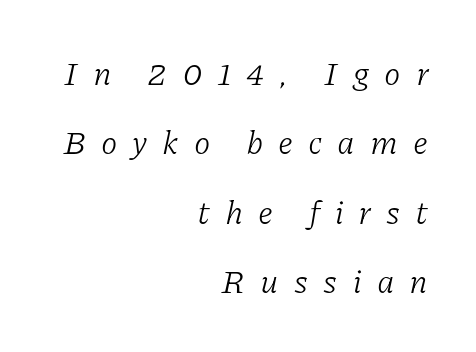
The image shows 33 px light serif type, italic (leaning right); set right-aligned, loose line spacing (2.1x), unusually wide letter spacing (+0.45 em), not underlined; low stroke contrast and a medium x-height.
